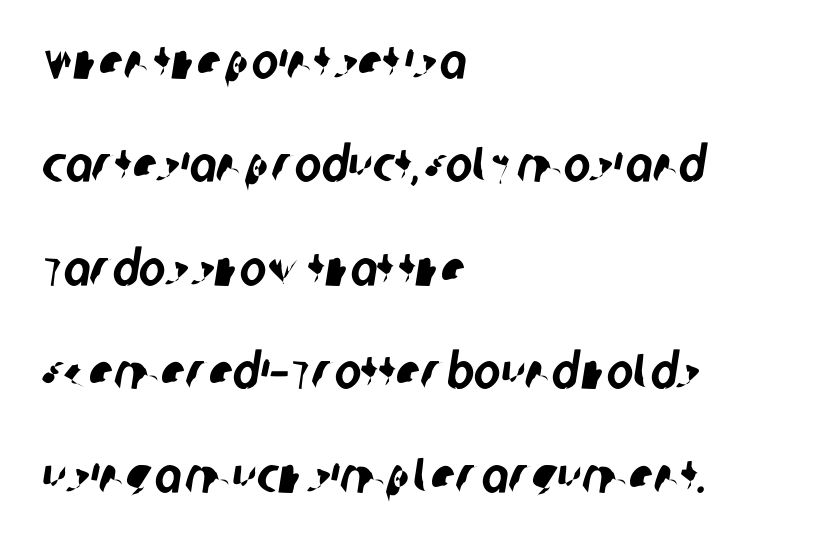
No feet cap the strokes, marking this as sans-serif type. The leading is generous, giving the passage an open texture. The tracking reads as untouched default to a designer's eye. A student would call this left alignment; a typographer would say flush left, rag right.
